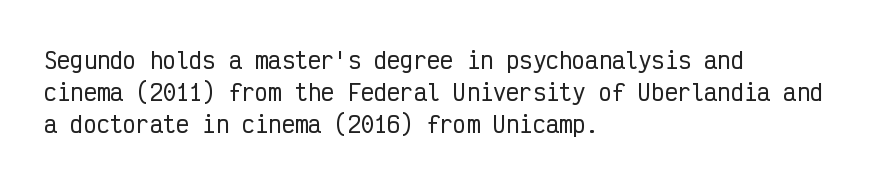
Q: Is the text italic (slanted)? A: No, it is upright.
Q: Is the text underlined? A: No.
Q: How is the paragraph aligned? A: Left-aligned.
Q: Is the spacing between letters normal or unusually wide? A: Normal.
Q: Is the spacing between lines tight, normal or loose? A: Normal.
